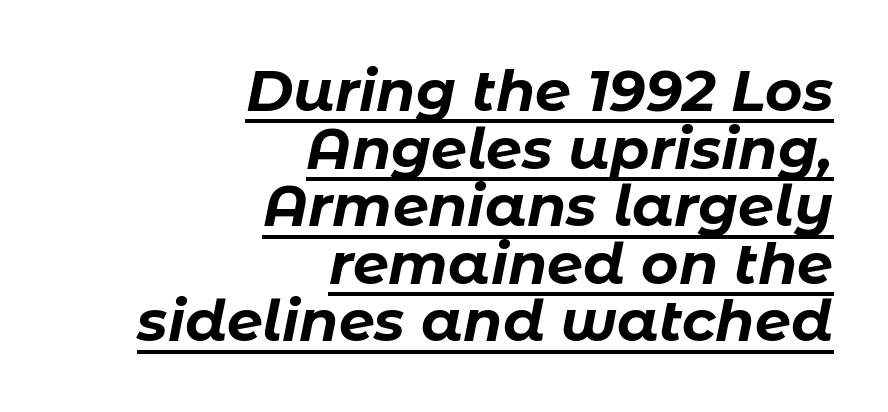
Q: Is the text bold? A: Yes.
Q: Is the text italic (slanted)? A: Yes, it leans right by about 11 degrees.
Q: Is the text underlined? A: Yes.
Q: How is the paragraph aligned? A: Right-aligned.
Q: Is the spacing between letters normal or unusually wide? A: Normal.
Q: Is the spacing between lines tight, normal or loose? A: Tight.
Q: Width (condensed, normal, or wide)? A: Normal.
Q: Stroke contrast? A: Low.
Q: x-height? A: Medium.
Q: Monospaced? A: No.
